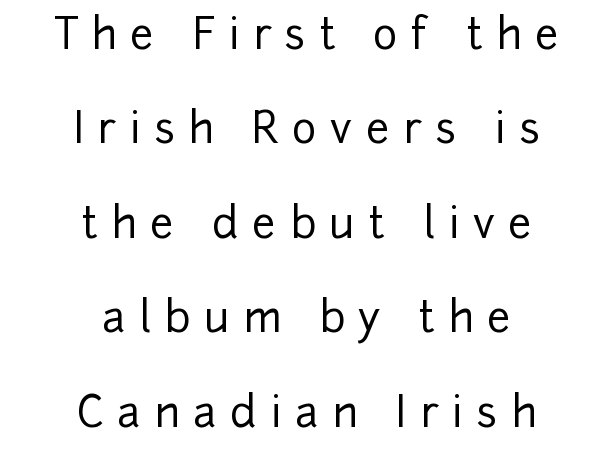
The image shows 42 px sans-serif type, upright; set centered, loose line spacing (2.25x), unusually wide letter spacing (+0.32 em), not underlined; low stroke contrast and a medium x-height.
